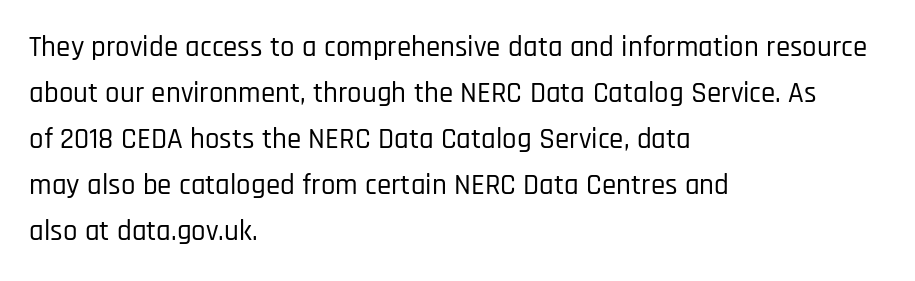
Q: Is the text italic (slanted)? A: No, it is upright.
Q: Is the typeface a serif or a sans-serif typeface? A: Sans-serif.
Q: Is the text underlined? A: No.
Q: How is the paragraph aligned? A: Left-aligned.
Q: Is the spacing between letters normal or unusually wide? A: Normal.
Q: Is the spacing between lines tight, normal or loose? A: Normal.
Q: Width (condensed, normal, or wide)? A: Condensed.
Q: Stroke contrast? A: Low.
Q: x-height? A: Large.
Q: Monospaced? A: No.
